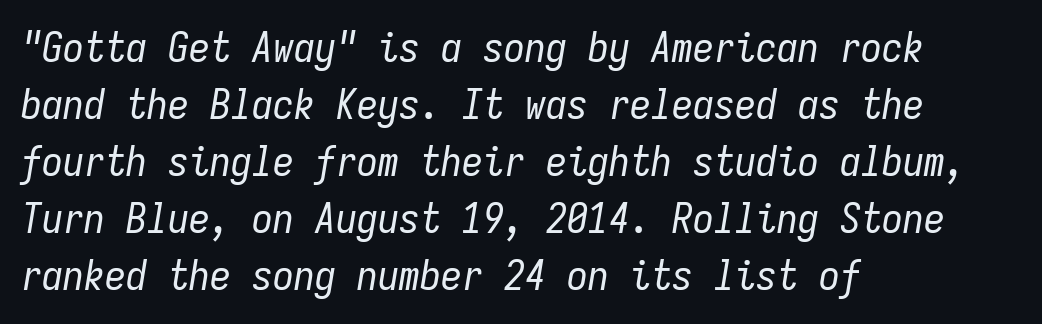
Q: Is the text bold? A: No.
Q: Is the text italic (slanted)? A: Yes, it leans right by about 9 degrees.
Q: Is the text underlined? A: No.
Q: How is the paragraph aligned? A: Left-aligned.
Q: Is the spacing between letters normal or unusually wide? A: Normal.
Q: Is the spacing between lines tight, normal or loose? A: Normal.
Q: Width (condensed, normal, or wide)? A: Condensed.
Q: Stroke contrast? A: Low.
Q: x-height? A: Medium.
Q: Monospaced? A: Yes.
